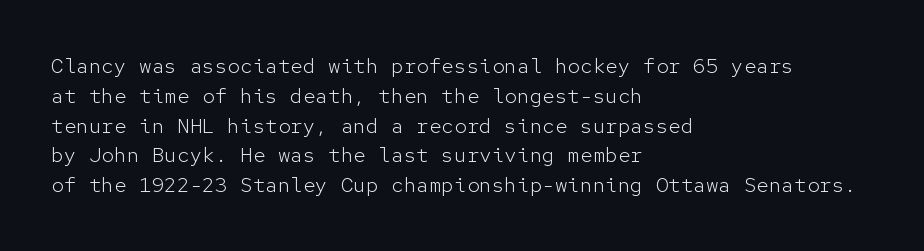
Q: Is the text bold? A: No.
Q: Is the text italic (slanted)? A: No, it is upright.
Q: Is the text underlined? A: No.
Q: How is the paragraph aligned? A: Left-aligned.
Q: Is the spacing between letters normal or unusually wide? A: Normal.
Q: Is the spacing between lines tight, normal or loose? A: Normal.
